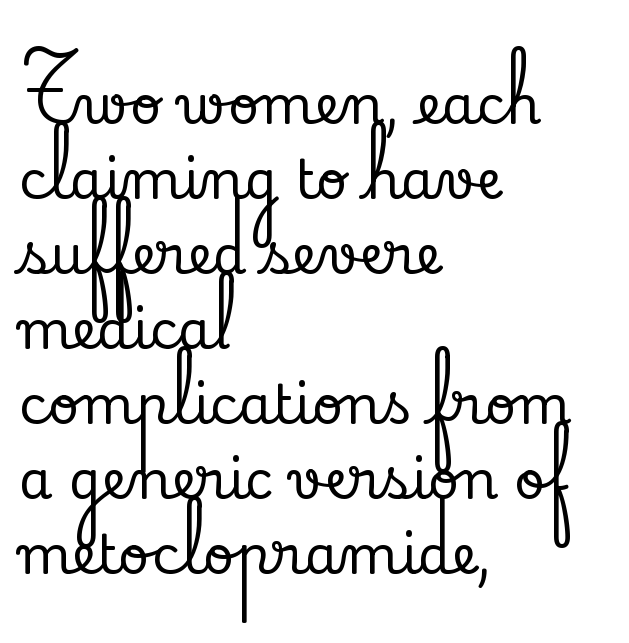
Nope, not italic — everything's standing straight. The paragraph shown leans on its left margin. Quick note: underline off. Standard letterfit; no display-style spreading of the glyphs. The typeface chosen for these lines features serifs. Whoever set this chose a conventional vertical rhythm.
